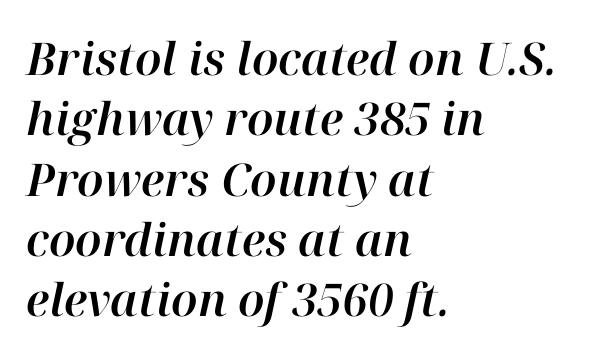
The image shows 45 px text type, italic (leaning right); set left-aligned, normal line spacing (1.34x), normal letter spacing, not underlined; high stroke contrast and a medium x-height.
